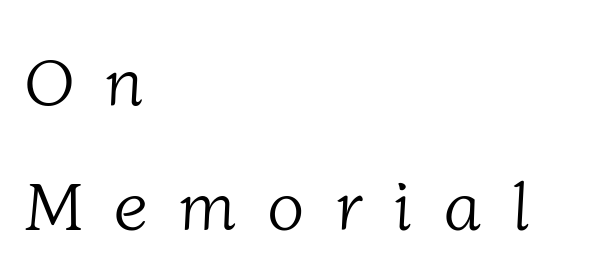
Descenders are the only things crossing below the line. Is the stroke heavy? The answer is a plain regular-or-lighter. Type style note: has serifs. All the whitespace from short lines collects on the right. A typesetter would call this proportional, since set widths differ per character. In terms of letterspacing, this is a distinctly airy, spread setting.
